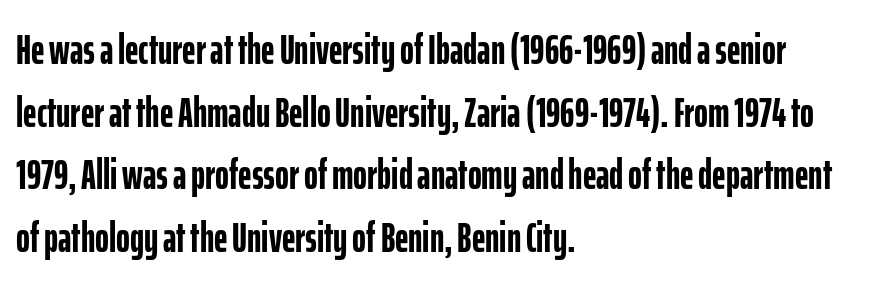
The compositor pushed each line to the left boundary. Bare-footed words on every line. Notice how thick the strokes are: this is what a full bold looks like. Horizontal bands of white between lines are of average thickness. Words appear dense and cohesive because spacing is normal. The letters carry no serifs — their stems end cleanly without finishing strokes.
